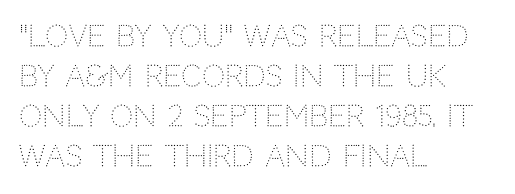
{"serif": "no", "italic": "no", "bold": "no", "weight": "light", "width": "normal", "stroke_contrast": "low", "x_height": "large", "monospaced": "no", "underline": "no", "align": "left", "line_spacing": "normal", "line_spacing_ratio": 1.38, "letter_spacing": "normal", "letter_spacing_em": 0.0, "glyph_px": 29}
